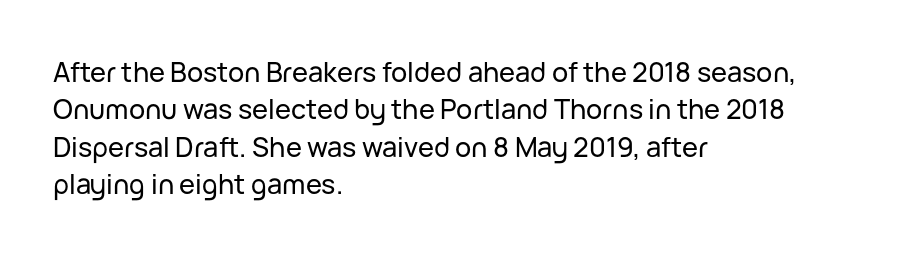
Normally led — the rows are evenly, conventionally spaced. Letter spacing: default. This is the regular roman posture of the typeface. Clear beneath every line of the passage. This rendering uses left alignment, leaving the right contour irregular.
